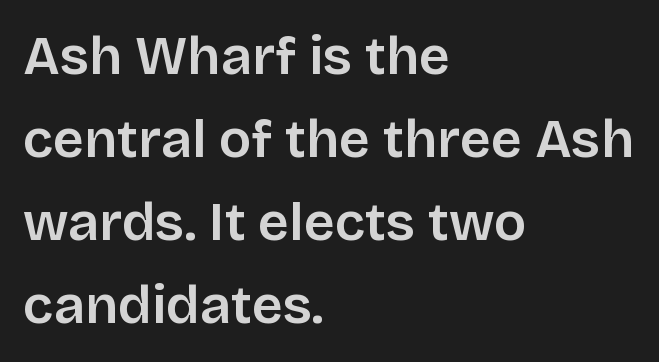
The image shows 54 px semibold sans-serif type, upright; set left-aligned, normal line spacing (1.54x), normal letter spacing, not underlined; low stroke contrast and a large x-height.
